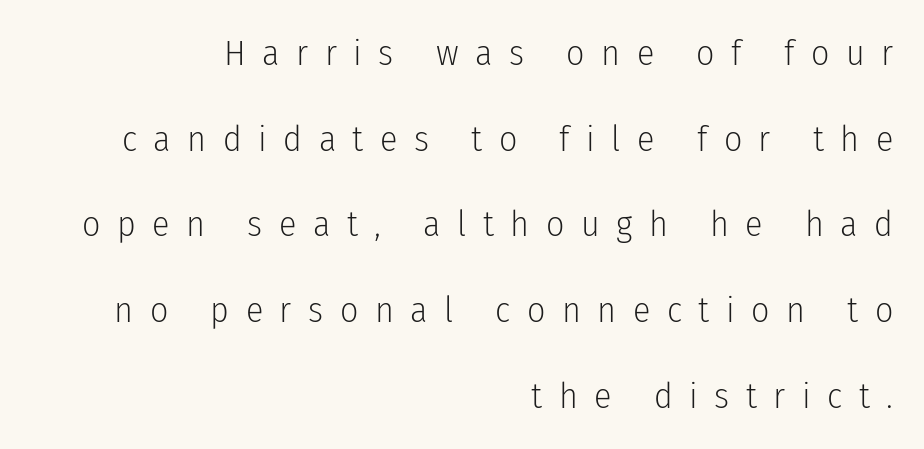
Q: Is the text bold? A: No.
Q: Is the text italic (slanted)? A: No, it is upright.
Q: Is the typeface a serif or a sans-serif typeface? A: Sans-serif.
Q: Is the text underlined? A: No.
Q: How is the paragraph aligned? A: Right-aligned.
Q: Is the spacing between letters normal or unusually wide? A: Unusually wide.
Q: Is the spacing between lines tight, normal or loose? A: Loose.
Q: Width (condensed, normal, or wide)? A: Condensed.
Q: Stroke contrast? A: Low.
Q: x-height? A: Medium.
Q: Monospaced? A: No.
